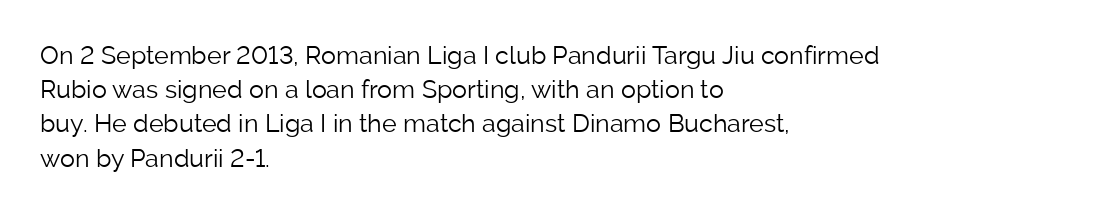
Q: Is the text bold? A: No.
Q: Is the text italic (slanted)? A: No, it is upright.
Q: Is the text underlined? A: No.
Q: How is the paragraph aligned? A: Left-aligned.
Q: Is the spacing between letters normal or unusually wide? A: Normal.
Q: Is the spacing between lines tight, normal or loose? A: Normal.
